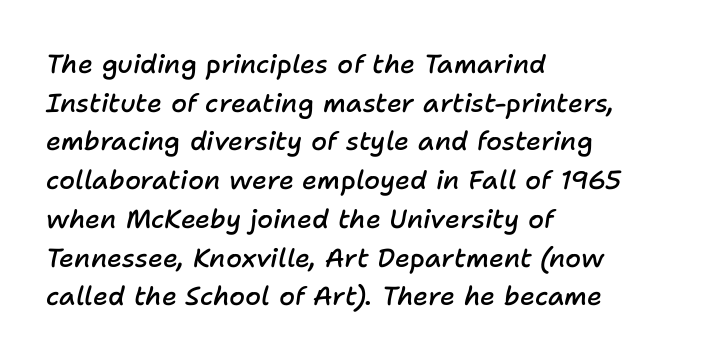
The baseline area is clear. Honestly, the row spacing looks completely unremarkable. Emphasis by weight is partial: semibold. Reading down the block, your eye returns to a fixed left position each line. Is the letter spacing exaggerated? No — it looks like the ordinary default. The whole block is typeset with a tilt.
